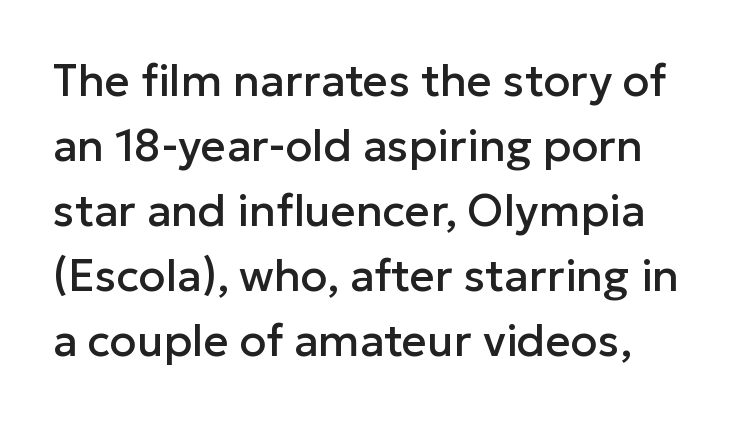
The image shows 44 px sans-serif type, upright; set normal line spacing (1.48x), normal letter spacing, not underlined; low stroke contrast and a medium x-height.
